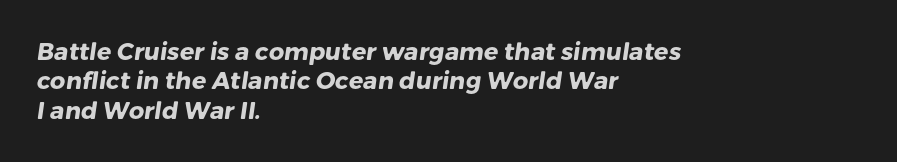
The image shows 24 px bold type; set left-aligned, line spacing 1.22x, normal letter spacing, not underlined.
